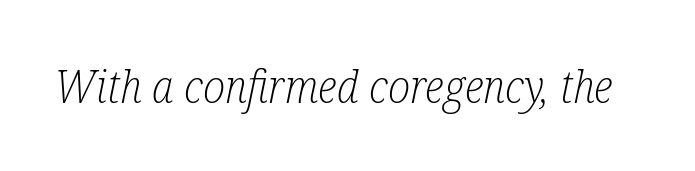
{"serif": "yes", "italic": "yes", "lean": "right", "slant_degrees": 12, "bold": "no", "weight": "light", "width": "condensed", "stroke_contrast": "low", "x_height": "medium", "monospaced": "no", "underline": "no", "letter_spacing": "normal", "letter_spacing_em": 0.0, "glyph_px": 45}
